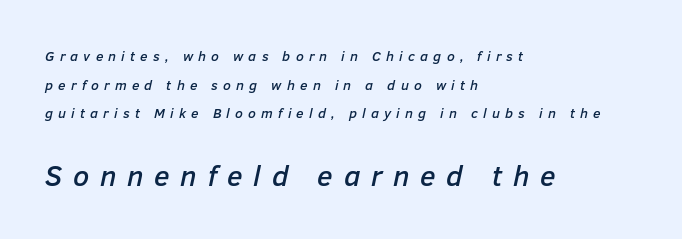
Q: Is the text italic (slanted)? A: Yes, it leans right by about 12 degrees.
Q: Is the text underlined? A: No.
Q: How is the paragraph aligned? A: Left-aligned.
Q: Is the spacing between letters normal or unusually wide? A: Unusually wide.
Q: Is the spacing between lines tight, normal or loose? A: Loose.
Q: Which block of text is set in a larger size, the first (top) or the second (bottom)? A: The second (bottom) one.
Q: Width (condensed, normal, or wide)? A: Normal.
Q: Stroke contrast? A: Low.
Q: x-height? A: Medium.
Q: Monospaced? A: No.
